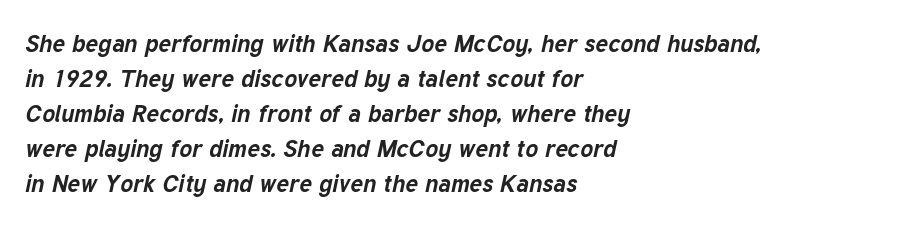
Q: Is the text bold? A: Yes.
Q: Is the text italic (slanted)? A: Yes, it leans right by about 12 degrees.
Q: Is the text underlined? A: No.
Q: How is the paragraph aligned? A: Left-aligned.
Q: Is the spacing between letters normal or unusually wide? A: Normal.
Q: Is the spacing between lines tight, normal or loose? A: Normal.
